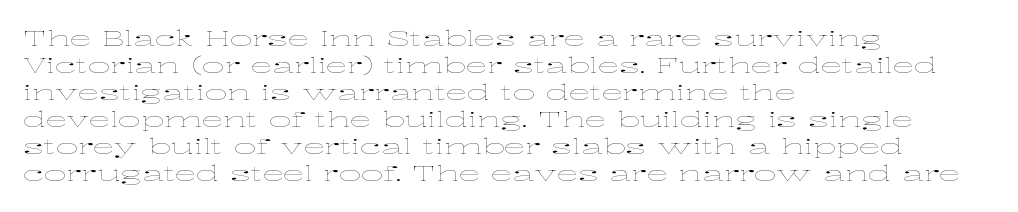
{"italic": "no", "bold": "no", "underline": "no", "align": "left", "line_spacing_ratio": 1.23, "letter_spacing": "normal", "letter_spacing_em": 0.0, "glyph_px": 22}
